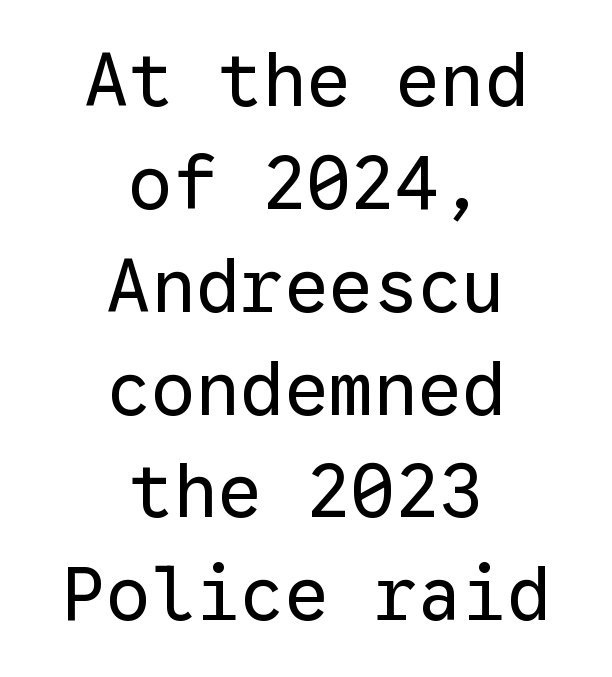
The image shows 74 px regular-weight sans-serif type, upright, monospaced; set centered, normal line spacing (1.39x), normal letter spacing, not underlined; low stroke contrast and a medium x-height.
